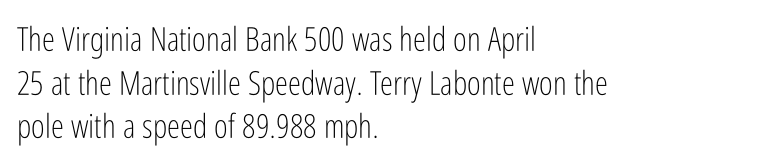
The image shows 33 px light, condensed sans-serif type, upright; set left-aligned, normal line spacing (1.32x), normal letter spacing, not underlined; low stroke contrast and a medium x-height.
